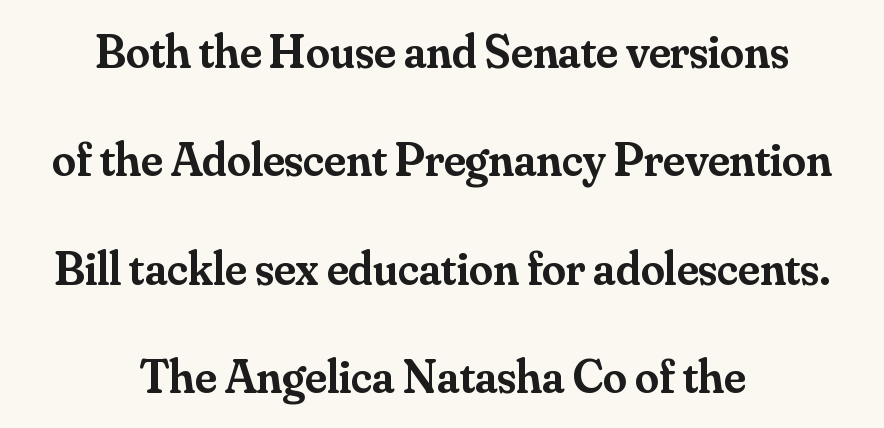
Q: Is the text bold? A: Semi-bold.
Q: Is the text italic (slanted)? A: No, it is upright.
Q: Is the typeface a serif or a sans-serif typeface? A: Serif.
Q: Is the text underlined? A: No.
Q: How is the paragraph aligned? A: Centered.
Q: Is the spacing between letters normal or unusually wide? A: Normal.
Q: Is the spacing between lines tight, normal or loose? A: Loose.
Q: Width (condensed, normal, or wide)? A: Normal.
Q: Stroke contrast? A: Medium.
Q: x-height? A: Small.
Q: Monospaced? A: No.
